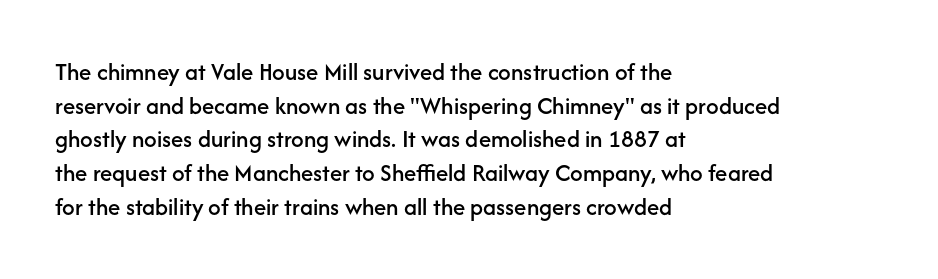
Caption: multi-line text, flush left, ragged right. The font's upright variant was chosen for this text. What stands out about the letter spacing? Nothing — it is the standard amount. Has an underline been added? It has not. This block has exactly the height ordinary leading produces.
